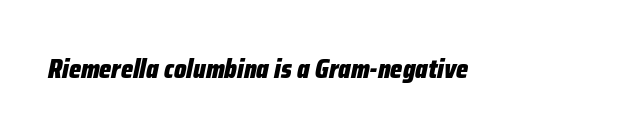
The image shows 26 px bold type, italic (leaning right); set normal letter spacing, not underlined.
